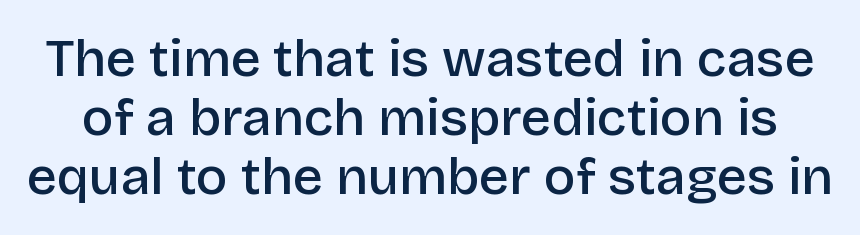
{"serif": "no", "italic": "no", "bold": "semi", "weight": "semibold", "width": "normal", "stroke_contrast": "low", "x_height": "large", "monospaced": "no", "underline": "no", "line_spacing": "tight", "line_spacing_ratio": 1.11, "letter_spacing": "normal", "letter_spacing_em": 0.0, "glyph_px": 53}
